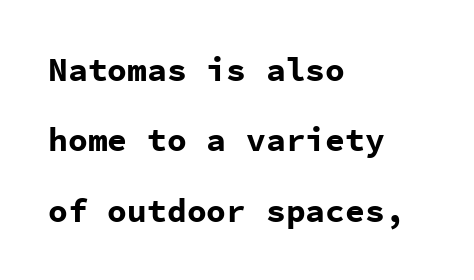
The passage shown has conventional tracking throughout. The letters march in equal steps, a hallmark of fixed-pitch type. These lines are composed in type without serifs. Vertical spacing — loose.
